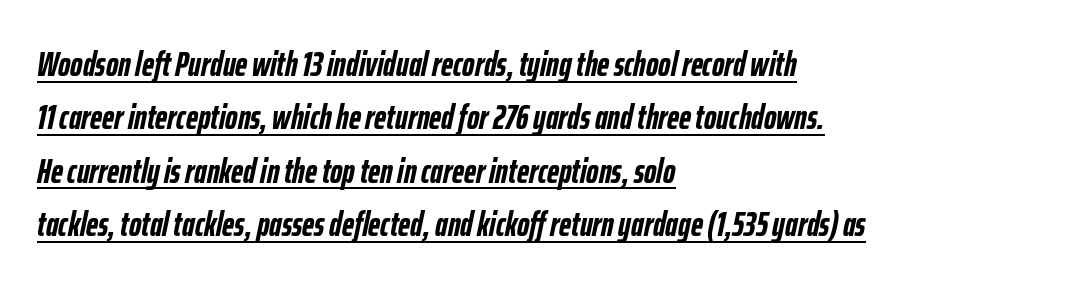
{"italic": "yes", "lean": "right", "slant_degrees": 12, "bold": "yes", "weight": "semibold", "width": "condensed", "stroke_contrast": "low", "x_height": "medium", "monospaced": "no", "underline": "yes", "align": "left", "line_spacing": "normal", "line_spacing_ratio": 1.57, "letter_spacing": "normal", "letter_spacing_em": 0.0, "glyph_px": 34}
